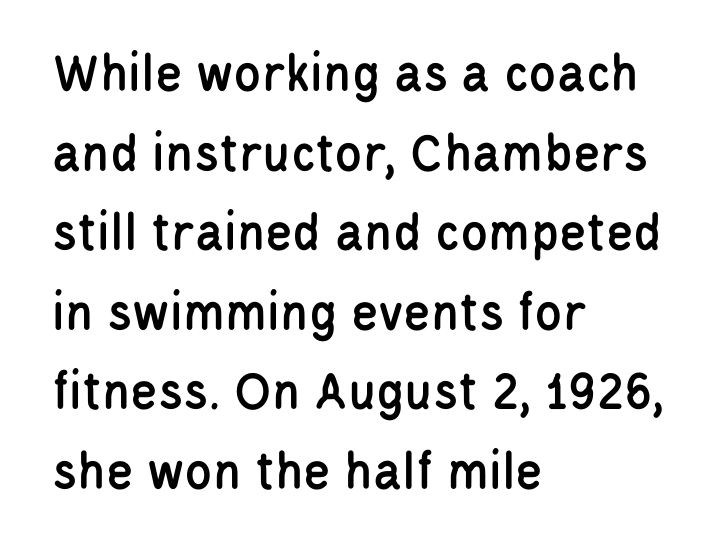
The image shows 56 px condensed sans-serif type, upright; set left-aligned, normal line spacing (1.42x), normal letter spacing, not underlined; low stroke contrast and a large x-height.
